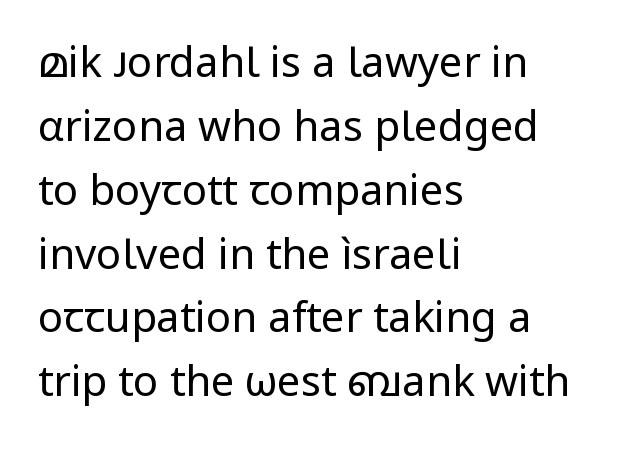
Q: Is the text bold? A: No.
Q: Is the text italic (slanted)? A: No, it is upright.
Q: Is the typeface a serif or a sans-serif typeface? A: Sans-serif.
Q: Is the text underlined? A: No.
Q: How is the paragraph aligned? A: Left-aligned.
Q: Is the spacing between letters normal or unusually wide? A: Normal.
Q: Is the spacing between lines tight, normal or loose? A: Normal.
Q: Width (condensed, normal, or wide)? A: Normal.
Q: Stroke contrast? A: Low.
Q: x-height? A: Medium.
Q: Monospaced? A: No.
